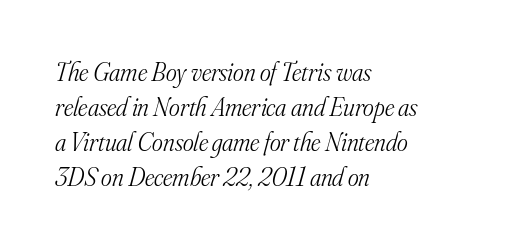
Q: Is the text bold? A: No.
Q: Is the text italic (slanted)? A: Yes, it leans right by about 16 degrees.
Q: Is the text underlined? A: No.
Q: How is the paragraph aligned? A: Left-aligned.
Q: Is the spacing between letters normal or unusually wide? A: Normal.
Q: Is the spacing between lines tight, normal or loose? A: Normal.
